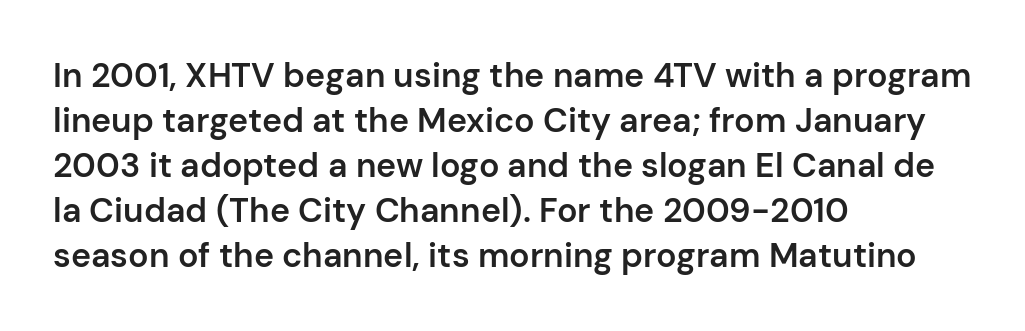
Typographically, this falls in the sans-serif category. No extra tracking has been applied to these lines. Posture: straight, roman, zero tilt. Lines of text with bare space underneath.
